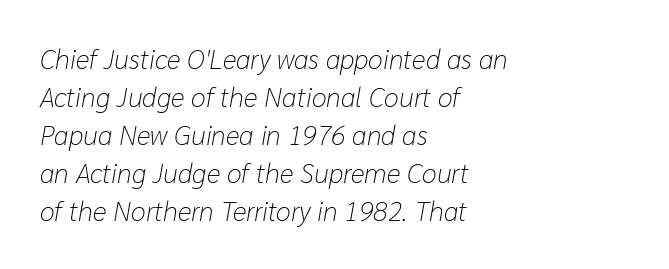
{"italic": "yes", "lean": "right", "slant_degrees": 10, "bold": "no", "underline": "no", "align": "left", "line_spacing": "normal", "line_spacing_ratio": 1.41, "letter_spacing": "normal", "letter_spacing_em": 0.0, "glyph_px": 27}
